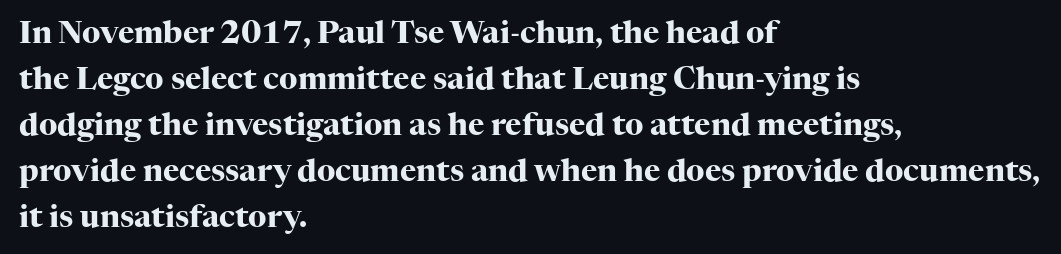
Typesetter's note: full bold, strokes at maximum text heaviness. Any mark beneath the type? The region is blank. Spacing verdict: proportional, widths tailored to each character. Notice how the passage keeps a crisp vertical edge on the left only.
